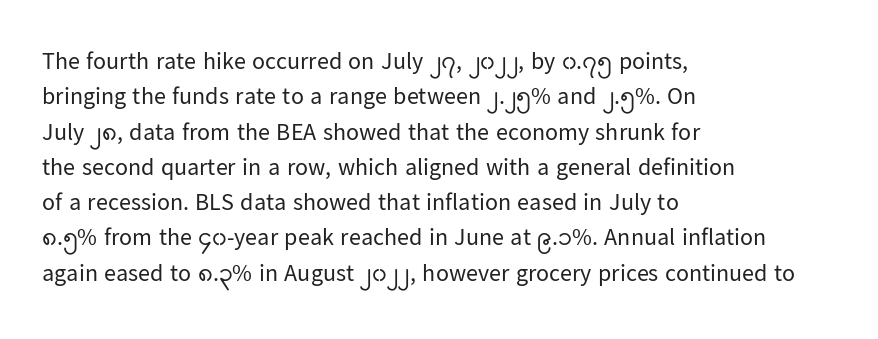
Tracking value appears to be zero — textbook default spacing. Posture: straight, roman, zero tilt. Leftover space on each line is placed entirely after the last word. This is not heavy type; no bold has been used.
